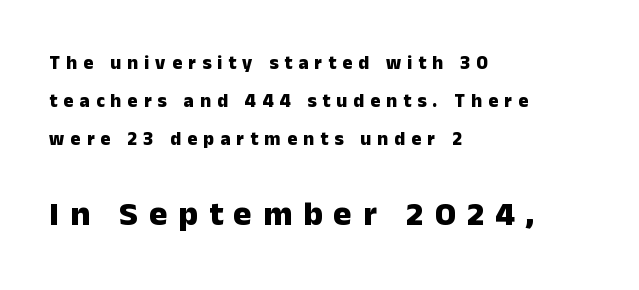
{"serif": "no", "italic": "no", "bold": "yes", "weight": "heavy", "width": "normal", "stroke_contrast": "low", "x_height": "medium", "monospaced": "no", "underline": "no", "align": "left", "line_spacing": "loose", "line_spacing_ratio": 2.0, "letter_spacing": "wide", "letter_spacing_em": 0.32, "larger_block": "second", "size_ratio": 1.79, "glyph_px": 34}
